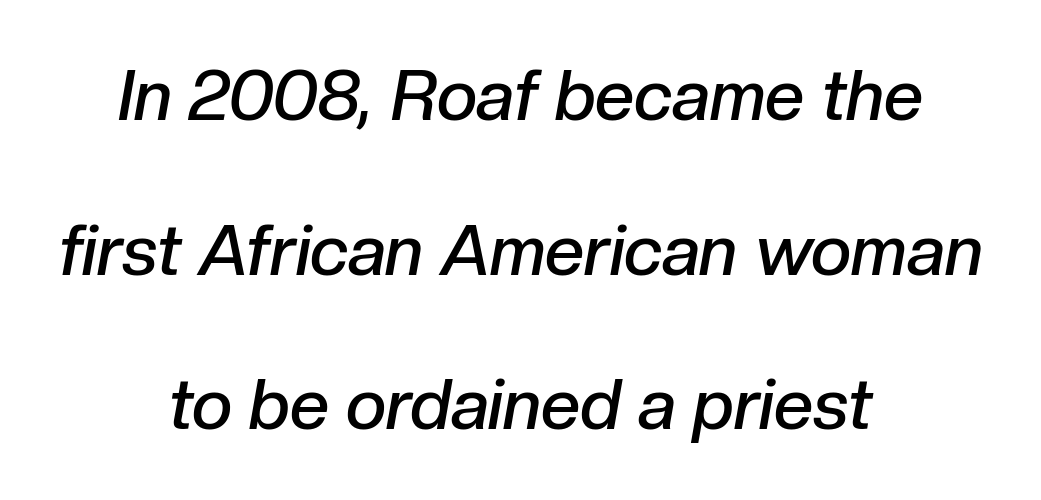
{"italic": "yes", "lean": "right", "slant_degrees": 10, "bold": "semi", "weight": "semibold", "width": "normal", "stroke_contrast": "low", "x_height": "medium", "monospaced": "no", "underline": "no", "align": "center", "line_spacing": "loose", "line_spacing_ratio": 2.21, "letter_spacing": "normal", "letter_spacing_em": 0.0, "glyph_px": 70}
